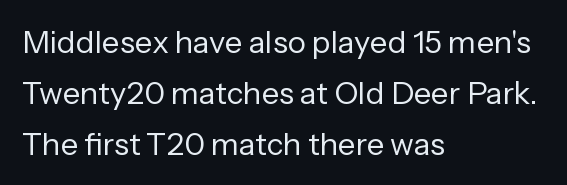
{"serif": "no", "italic": "no", "bold": "no", "weight": "regular", "width": "normal", "stroke_contrast": "low", "x_height": "medium", "monospaced": "no", "underline": "no", "align": "left", "line_spacing": "normal", "line_spacing_ratio": 1.64, "letter_spacing": "normal", "letter_spacing_em": 0.0, "glyph_px": 31}
